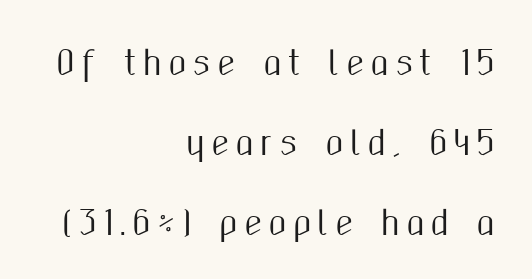
Q: Is the text italic (slanted)? A: No, it is upright.
Q: Is the typeface a serif or a sans-serif typeface? A: Sans-serif.
Q: Is the text underlined? A: No.
Q: How is the paragraph aligned? A: Right-aligned.
Q: Is the spacing between lines tight, normal or loose? A: Loose.
Q: Width (condensed, normal, or wide)? A: Condensed.
Q: Stroke contrast? A: Medium.
Q: x-height? A: Medium.
Q: Monospaced? A: No.
